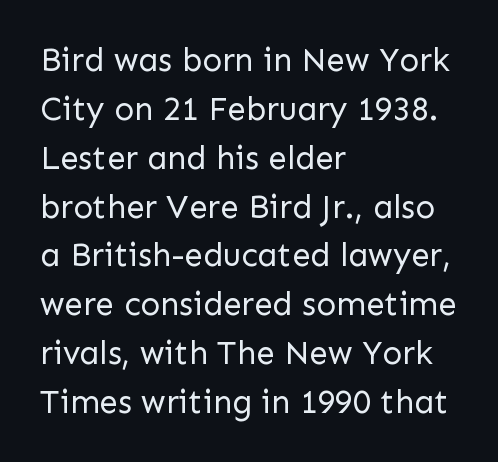
The image shows 33 px regular-weight sans-serif type, upright; set left-aligned, normal line spacing (1.48x), normal letter spacing, not underlined; low stroke contrast and a medium x-height.
